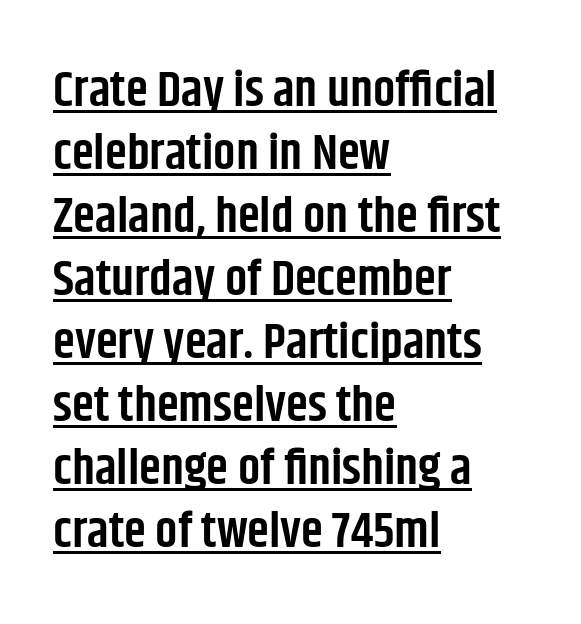
The image shows 50 px semibold, condensed sans-serif type, upright; set left-aligned, normal line spacing (1.26x), normal letter spacing, underlined; low stroke contrast and a large x-height.
